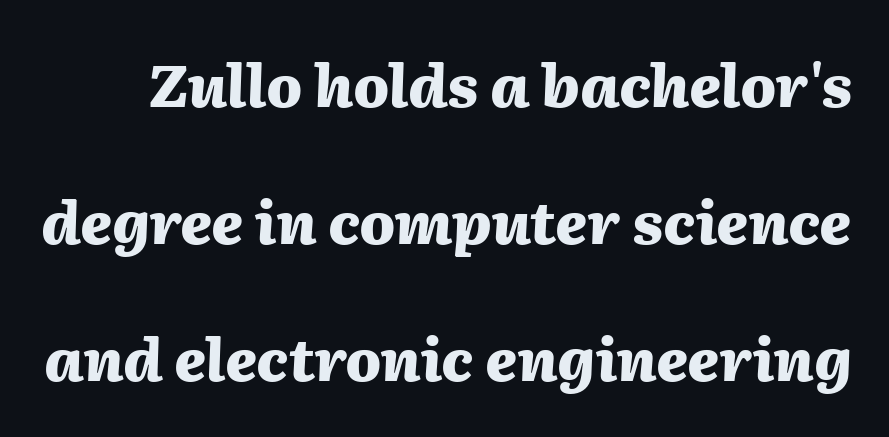
Q: Is the text bold? A: Yes.
Q: Is the text italic (slanted)? A: Yes, it leans right by about 2 degrees.
Q: Is the text underlined? A: No.
Q: Is the spacing between letters normal or unusually wide? A: Normal.
Q: Is the spacing between lines tight, normal or loose? A: Loose.
Q: Width (condensed, normal, or wide)? A: Normal.
Q: Stroke contrast? A: Medium.
Q: x-height? A: Medium.
Q: Monospaced? A: No.
